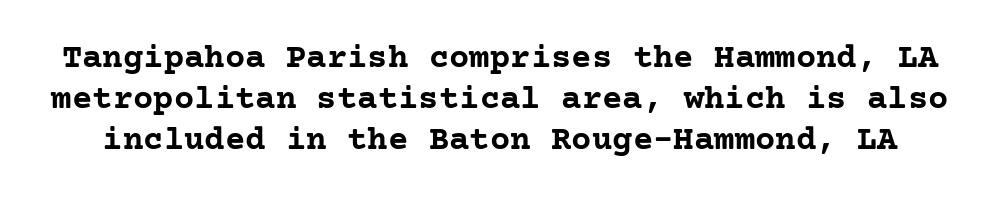
Q: Is the text bold? A: Yes.
Q: Is the text italic (slanted)? A: No, it is upright.
Q: Is the typeface a serif or a sans-serif typeface? A: Serif.
Q: Is the text underlined? A: No.
Q: Is the spacing between letters normal or unusually wide? A: Normal.
Q: Width (condensed, normal, or wide)? A: Normal.
Q: Stroke contrast? A: Low.
Q: x-height? A: Medium.
